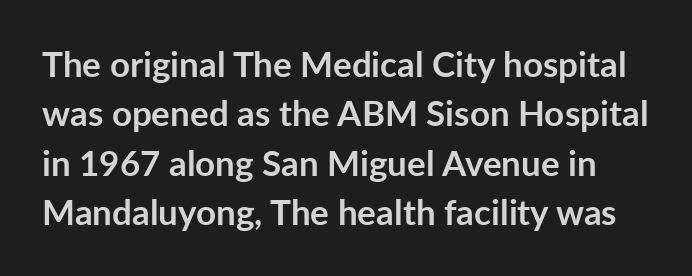
Typographically, this falls in the sans-serif category. Lines of text with bare space underneath. The passage shown has conventional tracking throughout. Baseline-to-baseline distance is the conventional proportion of letter height. The lettering holds an erect, upright posture throughout. Proportional: the letters do not fall into vertical columns.
